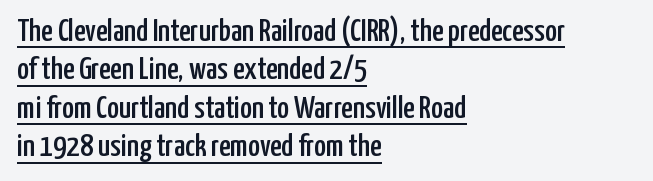
Do the characters align in a grid? No, the font is proportional. Teacher's note: observe the even left margin — that is flush-left alignment. The glyphs in this specimen are sans serif. What decoration does the sample have? An underline. Here the glyphs are tracked normally, forming tight word shapes. Ascenders rise straight up at ninety degrees.
